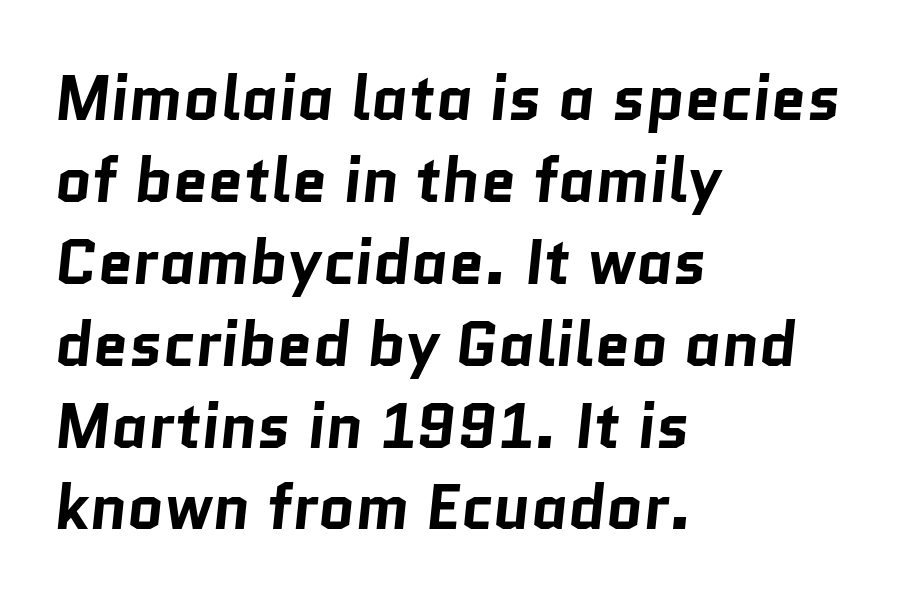
{"serif": "no", "bold": "yes", "weight": "bold", "width": "normal", "stroke_contrast": "low", "x_height": "medium", "monospaced": "no", "underline": "no", "align": "left", "line_spacing": "normal", "line_spacing_ratio": 1.3, "letter_spacing": "normal", "letter_spacing_em": 0.0, "glyph_px": 63}
